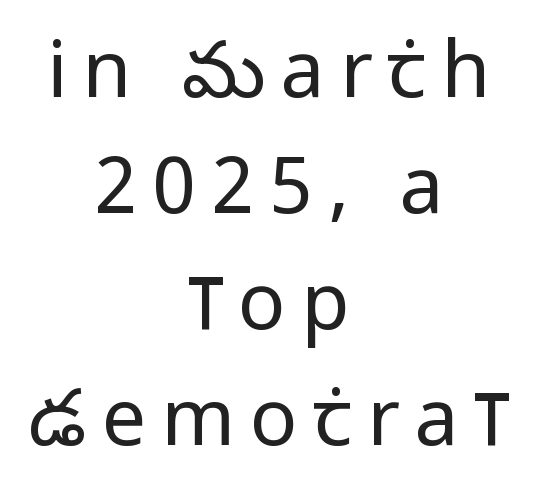
This sample uses an upright cut, with every glyph sitting square on the baseline. One-word summary of the alignment: center. Notice how descenders clear the ascenders below comfortably — that's standard leading. Stroke terminals: plain, sans-serif. Weight: regular or lighter.
